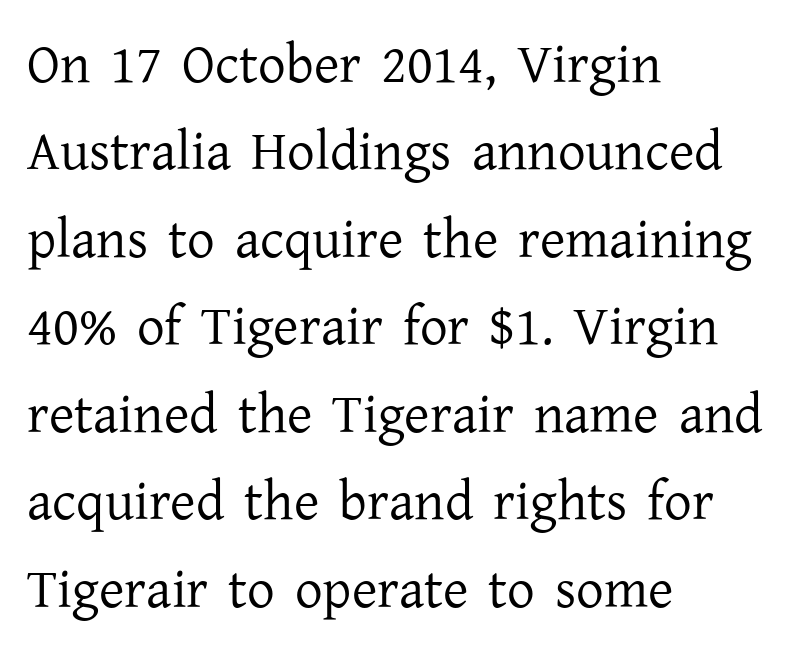
The image shows 55 px regular-weight serif type, upright; set left-aligned, normal line spacing (1.59x), normal letter spacing, not underlined; low stroke contrast and a medium x-height.
